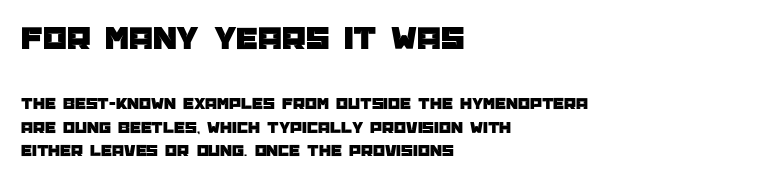
The image shows 34 px sans-serif type, upright; set left-aligned, normal line spacing (1.38x), normal letter spacing, not underlined; the first (top) block is 2.0x larger; low stroke contrast and a large x-height.
